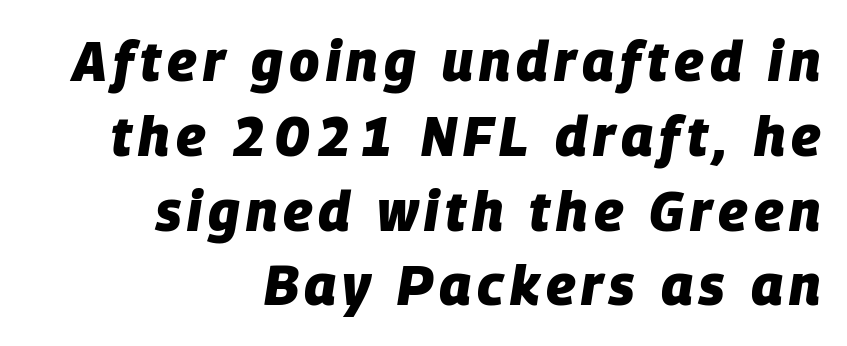
The image shows 55 px heavy type, italic (leaning right); set right-aligned, normal line spacing (1.36x), not underlined; low stroke contrast and a large x-height.
